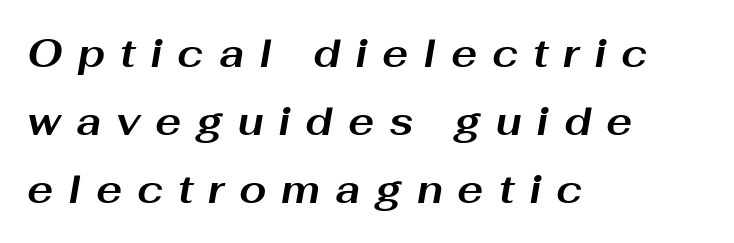
Q: Is the text bold? A: Yes.
Q: Is the text italic (slanted)? A: Yes, it leans right by about 10 degrees.
Q: Is the text underlined? A: No.
Q: How is the paragraph aligned? A: Left-aligned.
Q: Is the spacing between letters normal or unusually wide? A: Unusually wide.
Q: Width (condensed, normal, or wide)? A: Wide.
Q: Stroke contrast? A: Medium.
Q: x-height? A: Medium.
Q: Monospaced? A: No.
